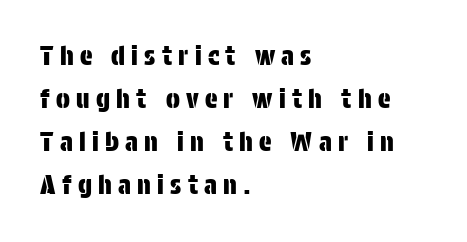
Q: Is the text italic (slanted)? A: No, it is upright.
Q: Is the text underlined? A: No.
Q: How is the paragraph aligned? A: Left-aligned.
Q: Is the spacing between letters normal or unusually wide? A: Unusually wide.
Q: Is the spacing between lines tight, normal or loose? A: Normal.
